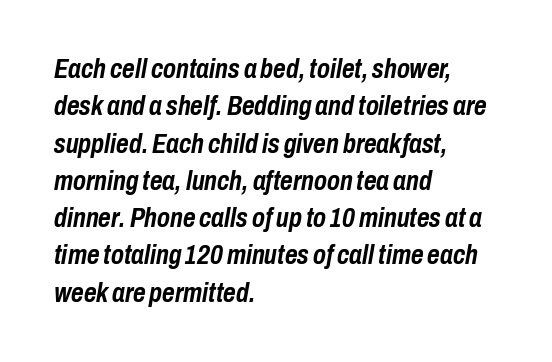
Each new line begins a customary step beneath the previous one. Short and long lines alike share a common starting point at left. Clear beneath every line of the passage. Tall strokes in this sample are angled rather than plumb.
